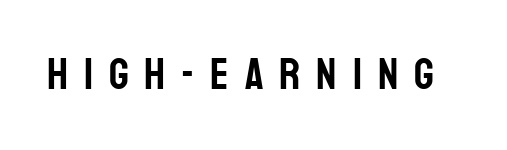
Q: Is the text italic (slanted)? A: No, it is upright.
Q: Is the typeface a serif or a sans-serif typeface? A: Sans-serif.
Q: Is the text underlined? A: No.
Q: Is the spacing between letters normal or unusually wide? A: Unusually wide.
Q: Width (condensed, normal, or wide)? A: Condensed.
Q: Stroke contrast? A: Low.
Q: x-height? A: Large.
Q: Monospaced? A: No.
